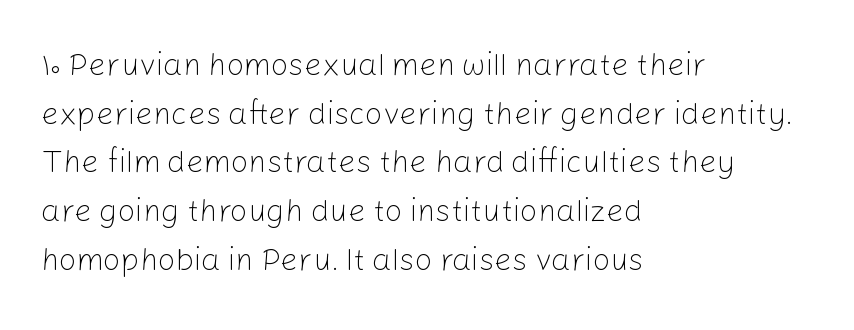
The image shows 31 px light sans-serif type, upright; set left-aligned, normal line spacing (1.57x), normal letter spacing, not underlined; low stroke contrast and a medium x-height.
